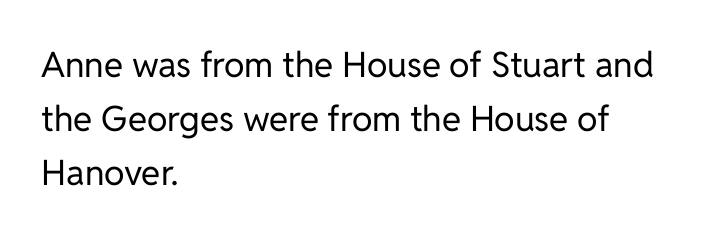
The image shows 35 px regular-weight sans-serif type, upright; set left-aligned, normal line spacing (1.55x), normal letter spacing, not underlined; low stroke contrast and a medium x-height.
